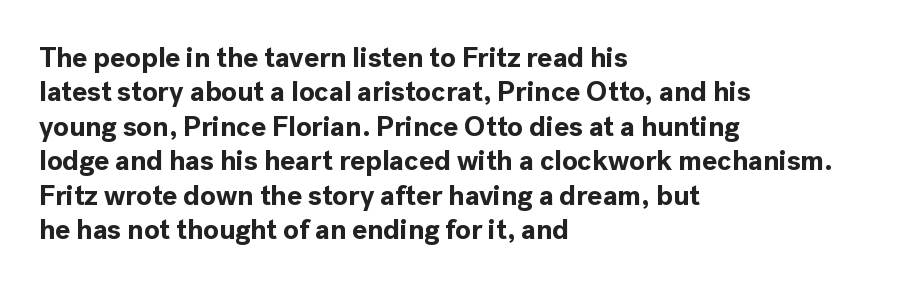
The lines in this sample share a left origin and differ only in where they stop. Looks like regular typesetting: each glyph gets only the width it needs. Chunky letters — that's bold for sure. Observe the absence of serifs on each vertical stroke in this sample.
